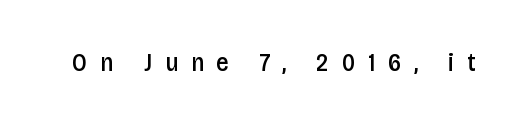
The image shows 25 px text type, upright; set unusually wide letter spacing (+0.5 em), not underlined.
